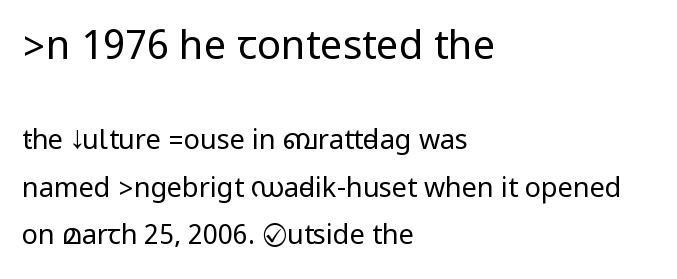
Q: Is the text bold? A: No.
Q: Is the text italic (slanted)? A: No, it is upright.
Q: Is the typeface a serif or a sans-serif typeface? A: Sans-serif.
Q: Is the text underlined? A: No.
Q: How is the paragraph aligned? A: Left-aligned.
Q: Is the spacing between letters normal or unusually wide? A: Normal.
Q: Which block of text is set in a larger size, the first (top) or the second (bottom)? A: The first (top) one.
Q: Width (condensed, normal, or wide)? A: Condensed.
Q: Stroke contrast? A: Low.
